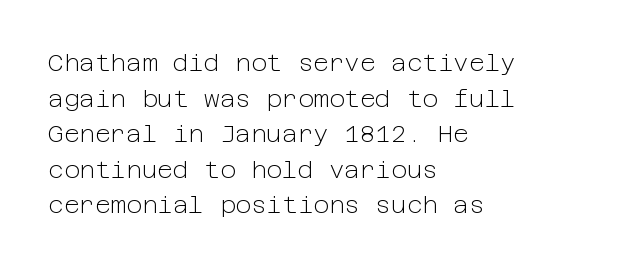
Q: Is the text bold? A: No.
Q: Is the text italic (slanted)? A: No, it is upright.
Q: Is the text underlined? A: No.
Q: How is the paragraph aligned? A: Left-aligned.
Q: Is the spacing between letters normal or unusually wide? A: Normal.
Q: Is the spacing between lines tight, normal or loose? A: Normal.
